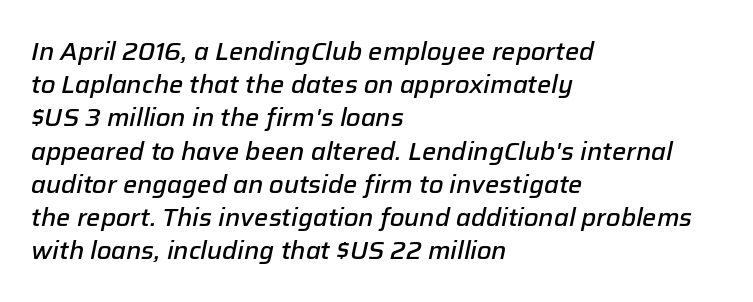
Q: Is the text bold? A: Semi-bold.
Q: Is the text italic (slanted)? A: Yes, it leans right by about 12 degrees.
Q: Is the text underlined? A: No.
Q: How is the paragraph aligned? A: Left-aligned.
Q: Is the spacing between letters normal or unusually wide? A: Normal.
Q: Is the spacing between lines tight, normal or loose? A: Normal.
